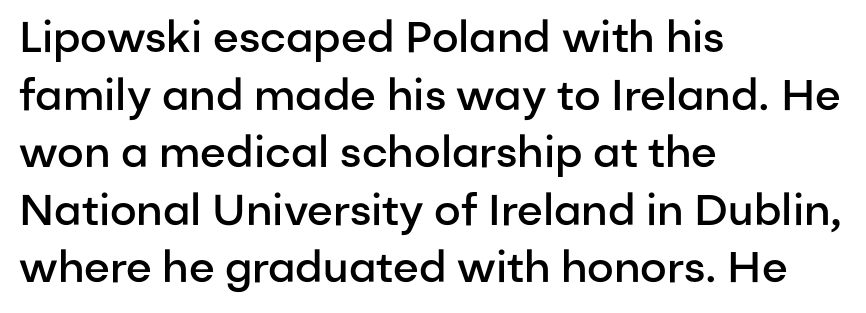
The image shows 43 px semibold sans-serif type, upright; set left-aligned, normal line spacing (1.34x), normal letter spacing, not underlined; low stroke contrast and a medium x-height.
